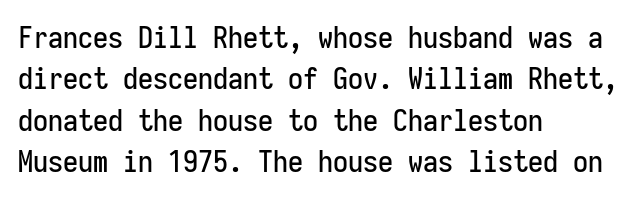
A bare baseline throughout the passage. The horizontal fit of the characters is conventional and even. The lettering stays uniformly vertical, giving the passage a roman look. This block has exactly the height ordinary leading produces.
